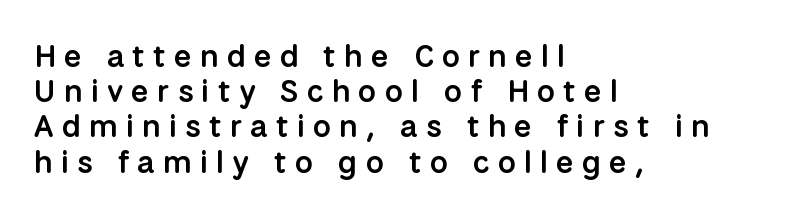
The image shows 32 px semibold sans-serif type, upright; set left-aligned, tight line spacing (1.1x), unusually wide letter spacing (+0.25 em), not underlined; low stroke contrast and a medium x-height.
